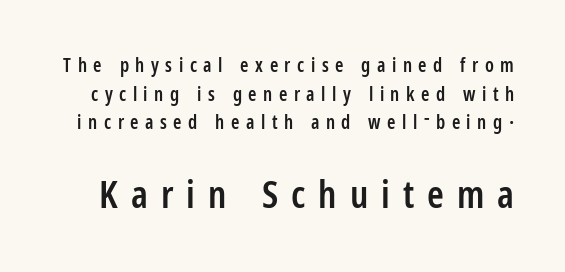
Q: Is the text bold? A: Semi-bold.
Q: Is the text italic (slanted)? A: No, it is upright.
Q: Is the typeface a serif or a sans-serif typeface? A: Sans-serif.
Q: Is the text underlined? A: No.
Q: Is the spacing between letters normal or unusually wide? A: Unusually wide.
Q: Is the spacing between lines tight, normal or loose? A: Normal.
Q: Which block of text is set in a larger size, the first (top) or the second (bottom)? A: The second (bottom) one.
Q: Width (condensed, normal, or wide)? A: Condensed.
Q: Stroke contrast? A: Low.
Q: x-height? A: Medium.
Q: Monospaced? A: No.
